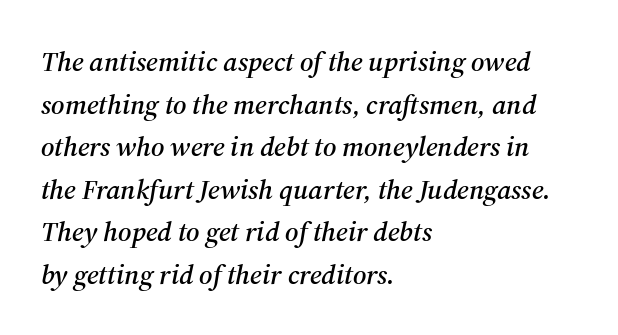
The image shows 28 px serif type, italic (leaning right); set left-aligned, normal line spacing (1.52x), normal letter spacing, not underlined; medium stroke contrast and a medium x-height.
